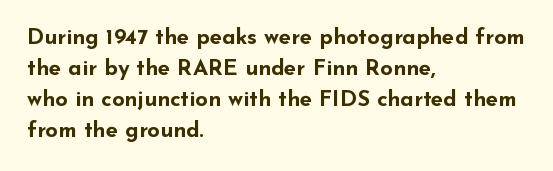
The image shows 22 px bold type, upright; set left-aligned, normal line spacing (1.41x), normal letter spacing, not underlined.
